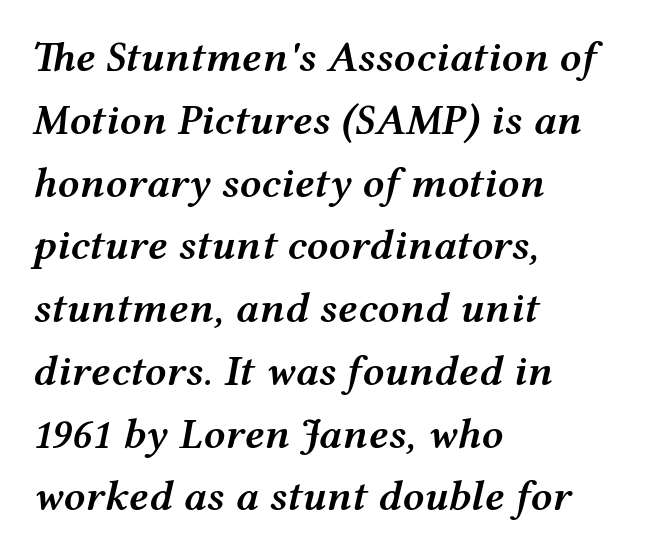
{"italic": "yes", "lean": "right", "slant_degrees": 12, "bold": "semi", "weight": "semibold", "width": "wide", "stroke_contrast": "medium", "x_height": "medium", "monospaced": "no", "underline": "no", "align": "left", "line_spacing": "normal", "line_spacing_ratio": 1.46, "letter_spacing": "normal", "letter_spacing_em": 0.0, "glyph_px": 43}
